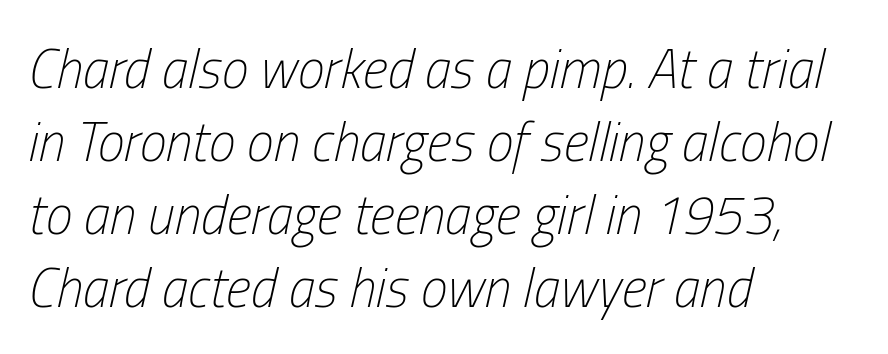
{"italic": "yes", "lean": "right", "slant_degrees": 13, "bold": "no", "weight": "light", "width": "condensed", "stroke_contrast": "low", "x_height": "medium", "monospaced": "no", "underline": "no", "align": "left", "line_spacing": "normal", "line_spacing_ratio": 1.35, "letter_spacing": "normal", "letter_spacing_em": 0.0, "glyph_px": 54}
